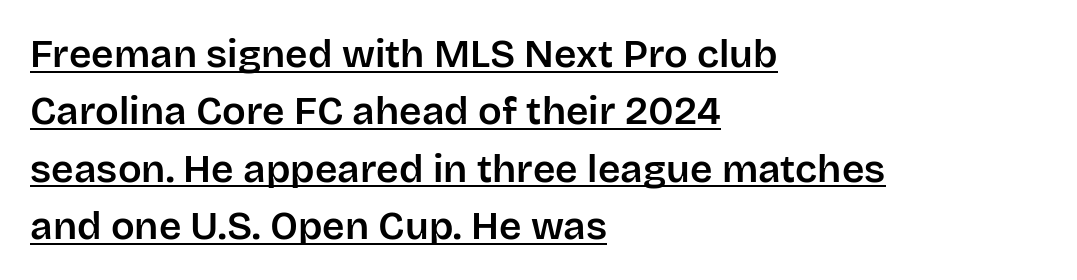
Students, observe the line beneath the letters — that is underlining. Spacing verdict: proportional, widths tailored to each character. Serifs: no, the terminals of the letterforms are clean. The leading is moderate, giving the passage an even texture. This sample uses an upright cut, with every glyph sitting square on the baseline. Tracking value appears to be zero — textbook default spacing.
